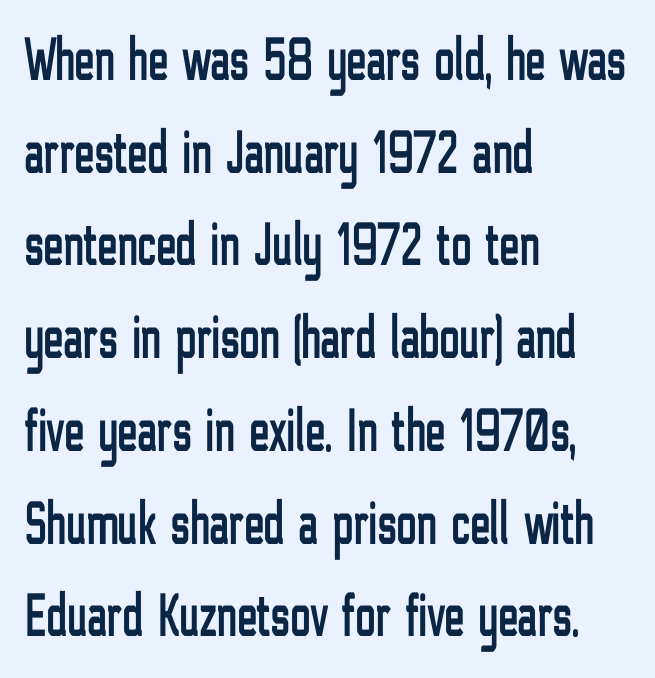
The designer went with a sans here, leaving each stem footless. Bare-footed words on every line. The axis of the letterforms is exactly vertical. In terms of leading, this rendering sits right in the middle. This sample has the flowing, uneven cadence of proportional lettering.
